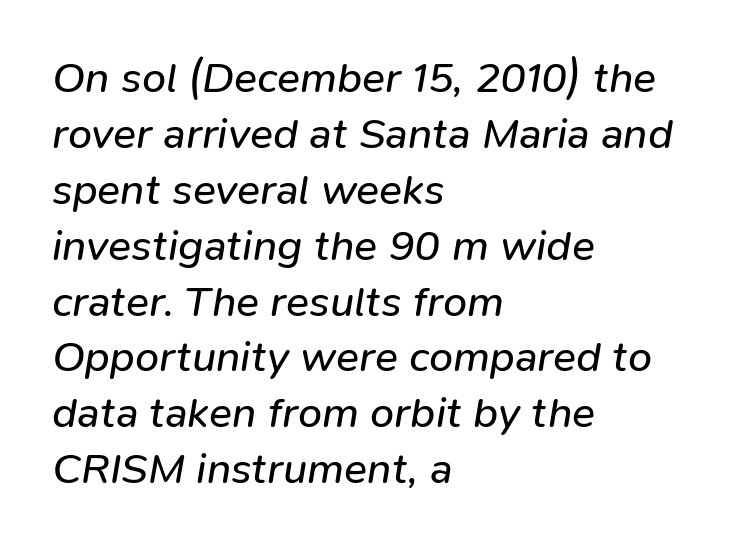
The image shows 43 px regular-weight type, italic (leaning right); set left-aligned, normal line spacing (1.3x), normal letter spacing, not underlined; low stroke contrast and a medium x-height.
